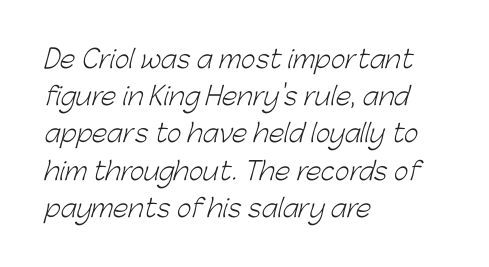
The image shows 25 px text type; set left-aligned, normal line spacing (1.49x), normal letter spacing, not underlined.
